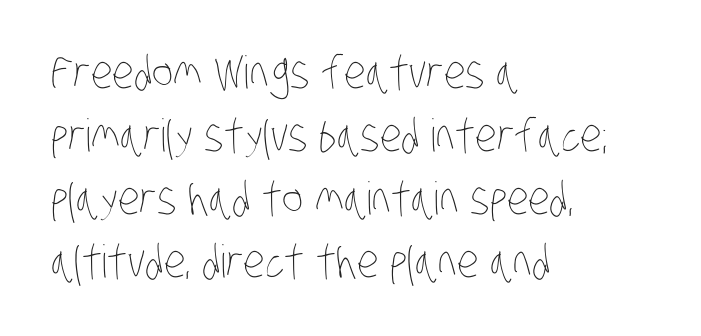
Q: Is the text bold? A: No.
Q: Is the text underlined? A: No.
Q: How is the paragraph aligned? A: Left-aligned.
Q: Is the spacing between letters normal or unusually wide? A: Normal.
Q: Is the spacing between lines tight, normal or loose? A: Normal.
Q: Width (condensed, normal, or wide)? A: Condensed.
Q: Stroke contrast? A: Low.
Q: x-height? A: Large.
Q: Monospaced? A: No.
